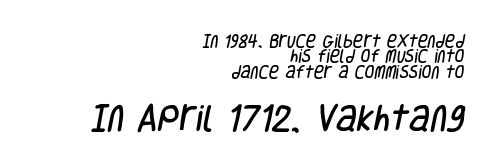
Q: Is the typeface a serif or a sans-serif typeface? A: Sans-serif.
Q: Is the text underlined? A: No.
Q: How is the paragraph aligned? A: Right-aligned.
Q: Is the spacing between letters normal or unusually wide? A: Normal.
Q: Is the spacing between lines tight, normal or loose? A: Tight.
Q: Which block of text is set in a larger size, the first (top) or the second (bottom)? A: The second (bottom) one.
Q: Width (condensed, normal, or wide)? A: Condensed.
Q: Stroke contrast? A: Low.
Q: x-height? A: Large.
Q: Monospaced? A: No.
